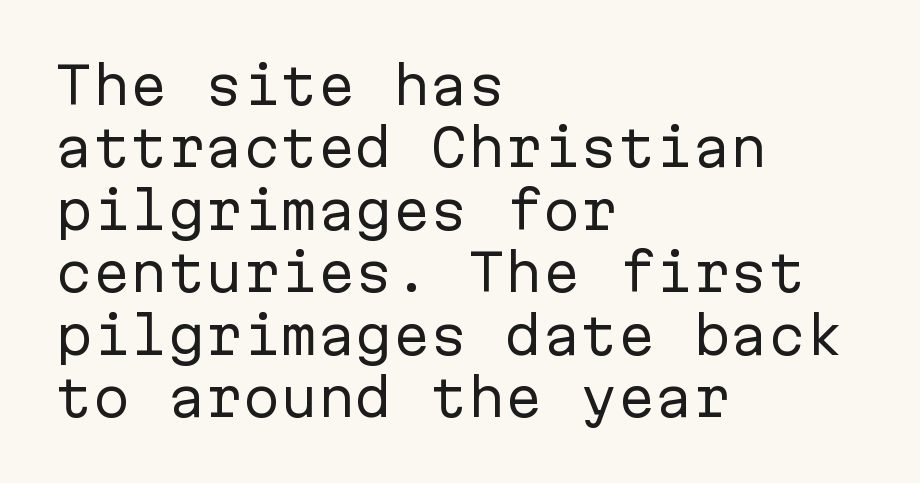
{"serif": "no", "italic": "no", "bold": "no", "weight": "regular", "width": "normal", "stroke_contrast": "low", "x_height": "medium", "monospaced": "yes", "underline": "no", "align": "left", "line_spacing": "normal", "line_spacing_ratio": 1.25, "letter_spacing": "normal", "letter_spacing_em": 0.0, "glyph_px": 50}
